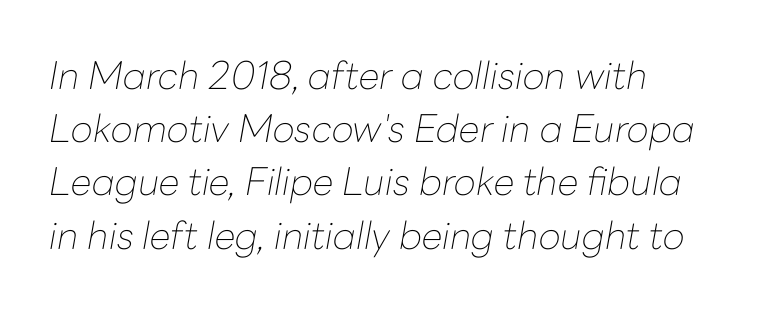
The image shows 38 px thin type, italic (leaning right); set normal line spacing (1.4x), normal letter spacing, not underlined; low stroke contrast and a medium x-height.
